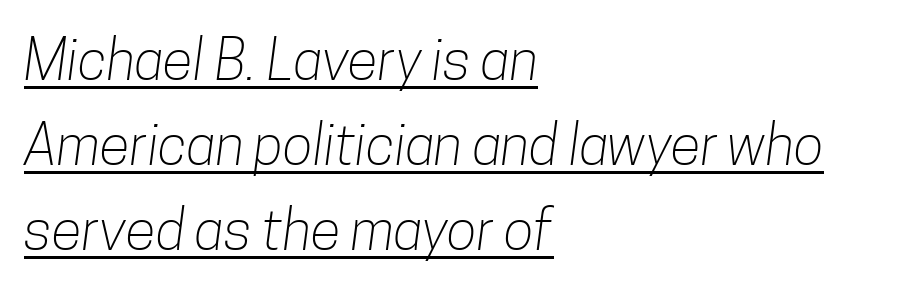
The rag falls on the right side of this text block. Whoever set this chose a conventional vertical rhythm. This is not heavy type; no bold has been used. Is the letter spacing exaggerated? No — it looks like the ordinary default. Is this a sans? Yes — the strokes have no serifs.
